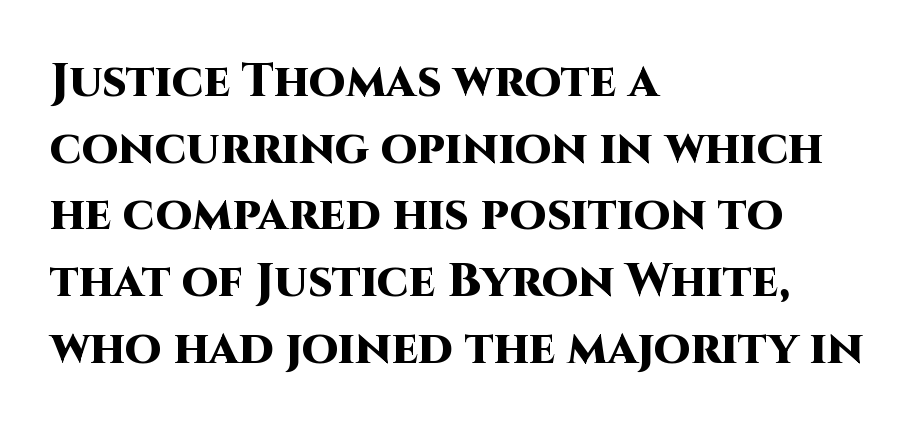
{"serif": "no", "italic": "no", "bold": "yes", "weight": "heavy", "width": "normal", "stroke_contrast": "high", "x_height": "large", "monospaced": "no", "underline": "no", "align": "left", "line_spacing": "normal", "line_spacing_ratio": 1.42, "letter_spacing": "normal", "letter_spacing_em": 0.0, "glyph_px": 47}
